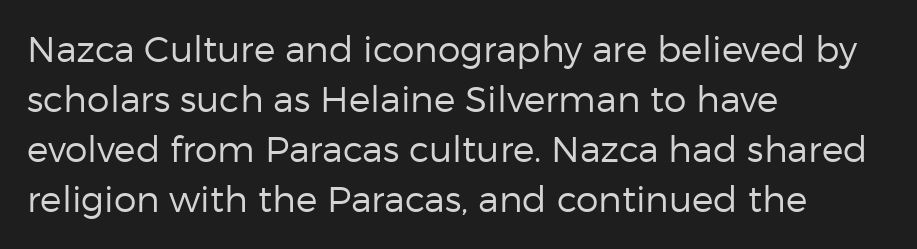
The image shows 36 px regular-weight sans-serif type, upright; set left-aligned, normal line spacing (1.39x), normal letter spacing, not underlined; low stroke contrast and a medium x-height.
